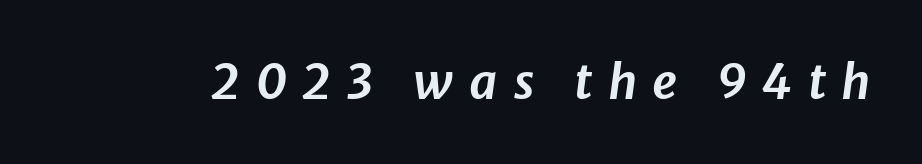
The image shows 48 px text type, italic (leaning right); set unusually wide letter spacing (+0.32 em), not underlined; low stroke contrast and a medium x-height.
